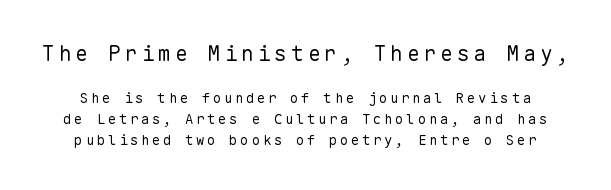
If you drew a line through each stem, it would be perfectly vertical. Top chunk: large. Bottom chunk: small. In terms of leading, this rendering sits right in the middle. Words float on clear page, feet unadorned. Summary of weight: not heavy and not bold.
